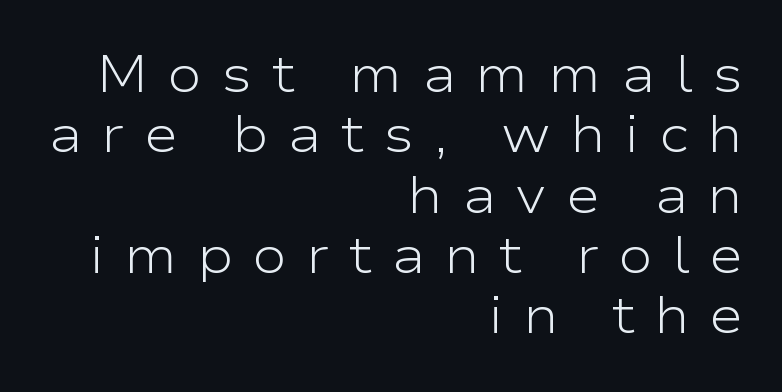
Q: Is the text bold? A: No.
Q: Is the text italic (slanted)? A: No, it is upright.
Q: Is the typeface a serif or a sans-serif typeface? A: Sans-serif.
Q: Is the text underlined? A: No.
Q: How is the paragraph aligned? A: Right-aligned.
Q: Is the spacing between letters normal or unusually wide? A: Unusually wide.
Q: Width (condensed, normal, or wide)? A: Wide.
Q: Stroke contrast? A: Low.
Q: x-height? A: Medium.
Q: Monospaced? A: No.
